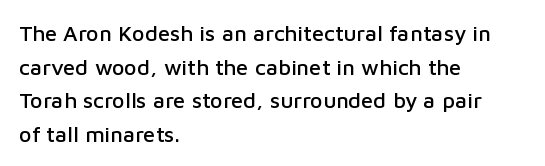
The image shows 22 px text type, upright; set left-aligned, normal line spacing (1.53x), normal letter spacing, not underlined.
